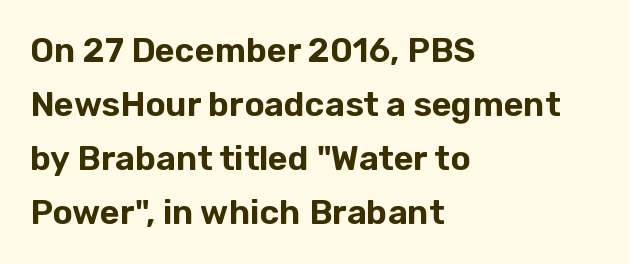
Q: Is the text italic (slanted)? A: No, it is upright.
Q: Is the typeface a serif or a sans-serif typeface? A: Sans-serif.
Q: Is the text underlined? A: No.
Q: How is the paragraph aligned? A: Left-aligned.
Q: Is the spacing between letters normal or unusually wide? A: Normal.
Q: Is the spacing between lines tight, normal or loose? A: Normal.
Q: Width (condensed, normal, or wide)? A: Normal.
Q: Stroke contrast? A: Low.
Q: x-height? A: Medium.
Q: Monospaced? A: No.
